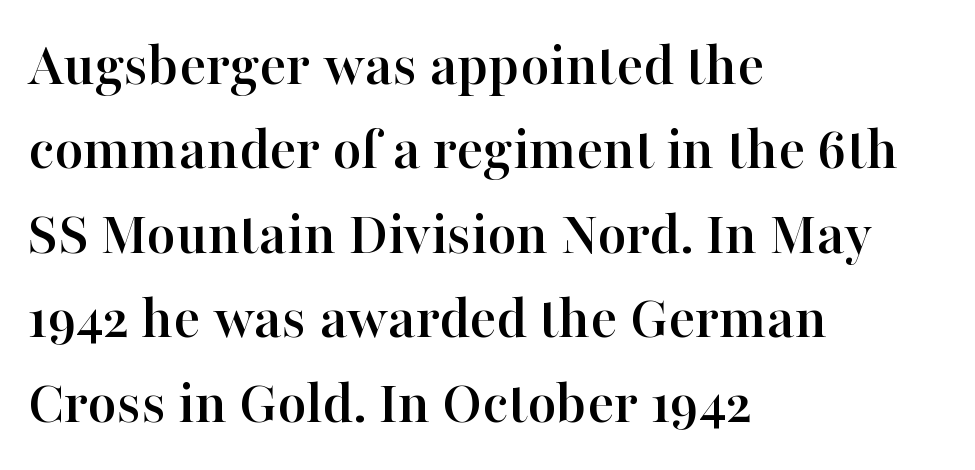
Each row of text sits above clean, open space. Letterform terminals end in serifs throughout the passage. Quick note: not italic, upright. Think of a printed novel: that variable character pitch is what you see here. These lines are set flush left with a ragged right edge. Successive baselines arrive at the customary interval.
